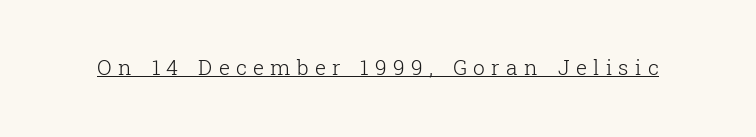
Q: Is the text bold? A: No.
Q: Is the text italic (slanted)? A: No, it is upright.
Q: Is the text underlined? A: Yes.
Q: Is the spacing between letters normal or unusually wide? A: Unusually wide.
